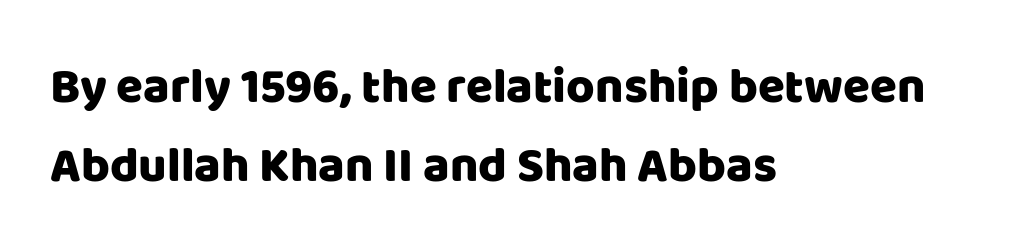
The image shows 49 px sans-serif type, upright; set left-aligned, normal line spacing (1.61x), normal letter spacing, not underlined; low stroke contrast and a large x-height.
